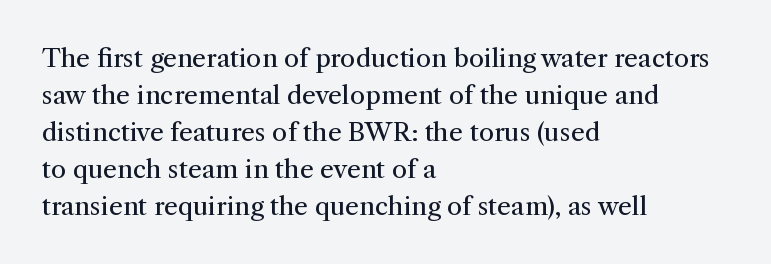
{"italic": "no", "bold": "no", "underline": "no", "align": "left", "line_spacing": "normal", "line_spacing_ratio": 1.48, "letter_spacing": "normal", "letter_spacing_em": 0.0, "glyph_px": 25}
